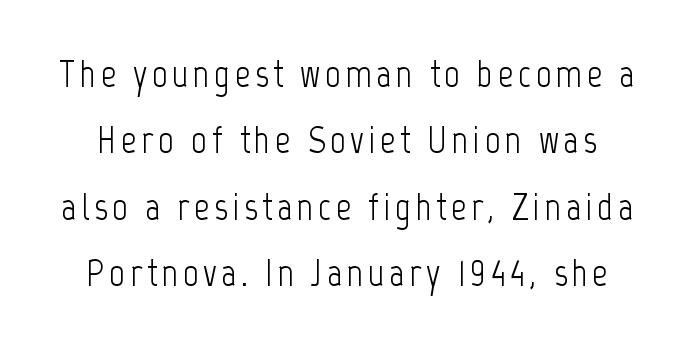
The space beneath each line is pristine and unruled. Heaviness? Minimal to ordinary, like unemphasized prose. Does the type have serifs? No, each stem ends abruptly. Varying glyph widths throughout — classic text-font behaviour. This is roman type, the default non-slanted kind.
